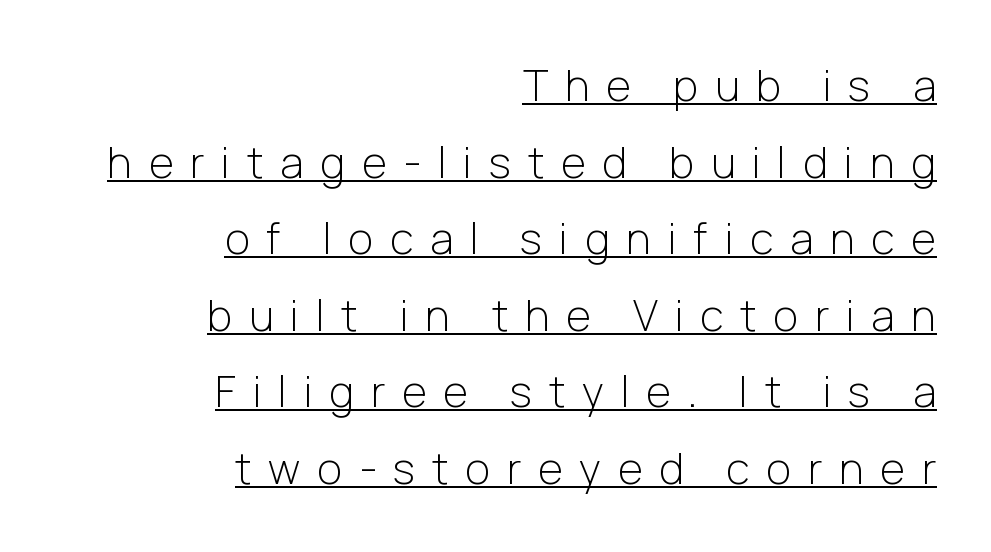
Q: Is the text bold? A: No.
Q: Is the text italic (slanted)? A: No, it is upright.
Q: Is the typeface a serif or a sans-serif typeface? A: Sans-serif.
Q: Is the text underlined? A: Yes.
Q: How is the paragraph aligned? A: Right-aligned.
Q: Is the spacing between letters normal or unusually wide? A: Unusually wide.
Q: Width (condensed, normal, or wide)? A: Normal.
Q: Stroke contrast? A: Low.
Q: x-height? A: Medium.
Q: Monospaced? A: No.
